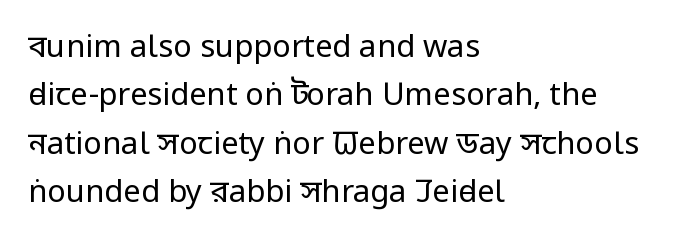
{"serif": "no", "italic": "no", "bold": "no", "weight": "regular", "width": "condensed", "stroke_contrast": "low", "x_height": "large", "monospaced": "no", "underline": "no", "align": "left", "line_spacing": "normal", "line_spacing_ratio": 1.56, "letter_spacing": "normal", "letter_spacing_em": 0.0, "glyph_px": 31}
